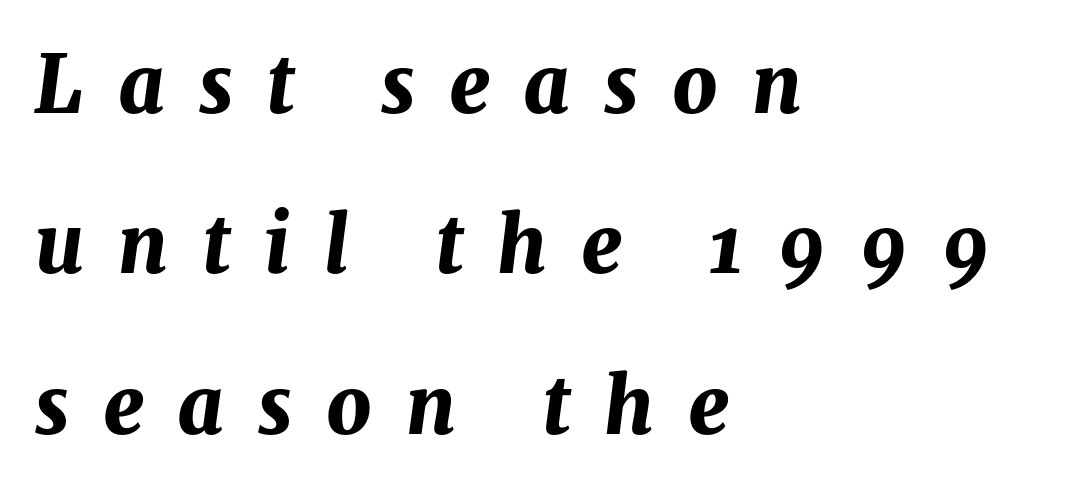
Q: Is the text bold? A: Yes.
Q: Is the text italic (slanted)? A: Yes, it leans right by about 8 degrees.
Q: Is the text underlined? A: No.
Q: How is the paragraph aligned? A: Left-aligned.
Q: Is the spacing between letters normal or unusually wide? A: Unusually wide.
Q: Is the spacing between lines tight, normal or loose? A: Loose.
Q: Width (condensed, normal, or wide)? A: Normal.
Q: Stroke contrast? A: Medium.
Q: x-height? A: Medium.
Q: Monospaced? A: No.
